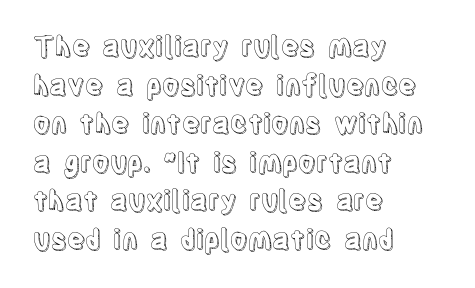
Q: Is the text italic (slanted)? A: No, it is upright.
Q: Is the text underlined? A: No.
Q: How is the paragraph aligned? A: Left-aligned.
Q: Is the spacing between letters normal or unusually wide? A: Normal.
Q: Is the spacing between lines tight, normal or loose? A: Normal.
